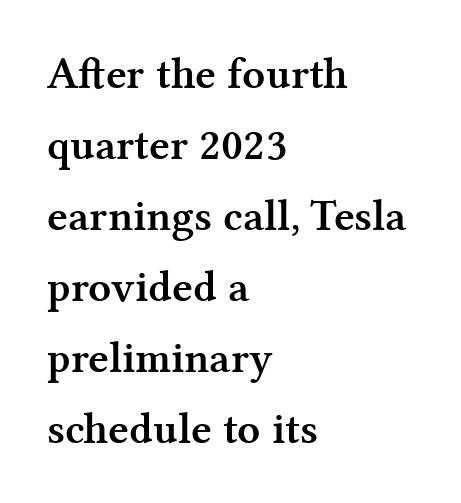
Q: Is the text bold? A: Yes.
Q: Is the text italic (slanted)? A: No, it is upright.
Q: Is the typeface a serif or a sans-serif typeface? A: Serif.
Q: Is the text underlined? A: No.
Q: How is the paragraph aligned? A: Left-aligned.
Q: Is the spacing between letters normal or unusually wide? A: Normal.
Q: Is the spacing between lines tight, normal or loose? A: Normal.
Q: Width (condensed, normal, or wide)? A: Normal.
Q: Stroke contrast? A: Medium.
Q: x-height? A: Medium.
Q: Monospaced? A: No.
